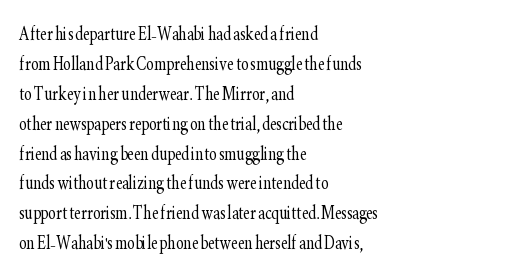
Q: Is the text bold? A: No.
Q: Is the text italic (slanted)? A: No, it is upright.
Q: Is the text underlined? A: No.
Q: How is the paragraph aligned? A: Left-aligned.
Q: Is the spacing between letters normal or unusually wide? A: Normal.
Q: Is the spacing between lines tight, normal or loose? A: Normal.
